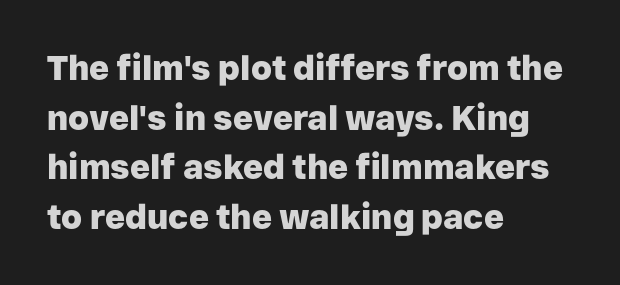
Q: Is the text bold? A: Yes.
Q: Is the text italic (slanted)? A: No, it is upright.
Q: Is the typeface a serif or a sans-serif typeface? A: Sans-serif.
Q: Is the text underlined? A: No.
Q: How is the paragraph aligned? A: Left-aligned.
Q: Is the spacing between letters normal or unusually wide? A: Normal.
Q: Is the spacing between lines tight, normal or loose? A: Normal.
Q: Width (condensed, normal, or wide)? A: Normal.
Q: Stroke contrast? A: Low.
Q: x-height? A: Medium.
Q: Monospaced? A: No.
